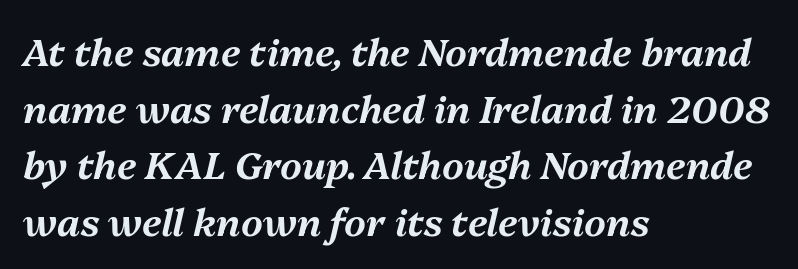
Q: Is the text italic (slanted)? A: Yes, it leans right by about 13 degrees.
Q: Is the text underlined? A: No.
Q: How is the paragraph aligned? A: Left-aligned.
Q: Is the spacing between letters normal or unusually wide? A: Normal.
Q: Is the spacing between lines tight, normal or loose? A: Normal.
Q: Width (condensed, normal, or wide)? A: Normal.
Q: Stroke contrast? A: Medium.
Q: x-height? A: Medium.
Q: Monospaced? A: No.
